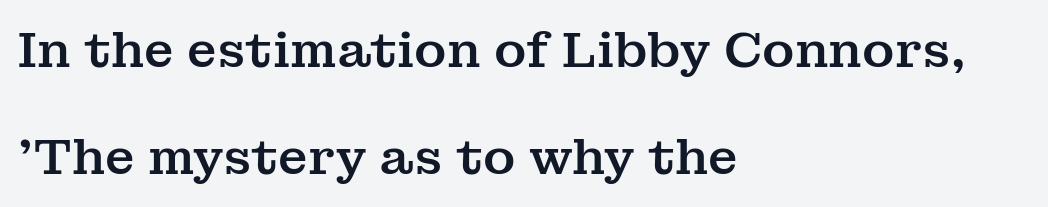
{"serif": "yes", "italic": "no", "width": "normal", "stroke_contrast": "medium", "x_height": "medium", "monospaced": "no", "underline": "no", "align": "left", "line_spacing": "loose", "line_spacing_ratio": 2.18, "letter_spacing": "normal", "letter_spacing_em": 0.0, "glyph_px": 49}
